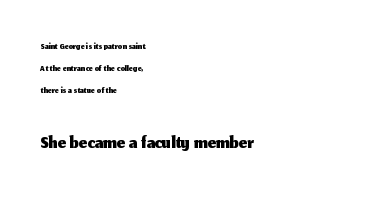
Varying glyph widths throughout — classic text-font behaviour. Words appear dense and cohesive because spacing is normal. Regarding serifs, this sample does without them. Words float on clear page, feet unadorned. Does the copy run flush right? No — it runs flush left.
